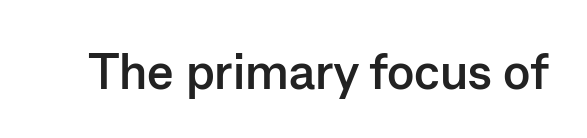
{"serif": "no", "italic": "no", "bold": "yes", "weight": "semibold", "width": "normal", "stroke_contrast": "low", "x_height": "medium", "monospaced": "no", "underline": "no", "letter_spacing": "normal", "letter_spacing_em": 0.0, "glyph_px": 50}
